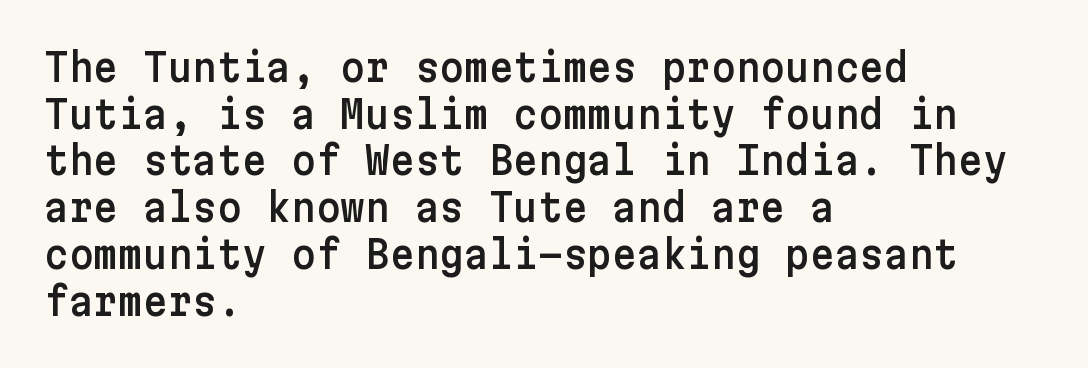
{"serif": "no", "italic": "no", "width": "normal", "stroke_contrast": "low", "x_height": "medium", "underline": "no", "align": "left", "line_spacing_ratio": 1.23, "letter_spacing": "normal", "letter_spacing_em": 0.0, "glyph_px": 38}
